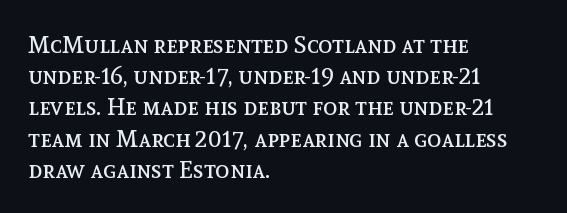
{"italic": "no", "bold": "no", "underline": "no", "align": "left", "line_spacing": "normal", "line_spacing_ratio": 1.3, "letter_spacing": "normal", "letter_spacing_em": 0.0, "glyph_px": 24}
